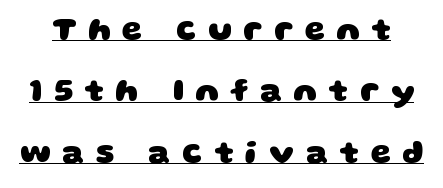
Look at the tracking — it's clearly loosened, letters drifting apart. Note the varied advance widths — an 'i' is clearly narrower than an 'm'. Airy leading. The passage shown is typeset with a sans-serif family. What decoration does the sample have? An underline. As a designer I'd log this as weight 700, bold.
